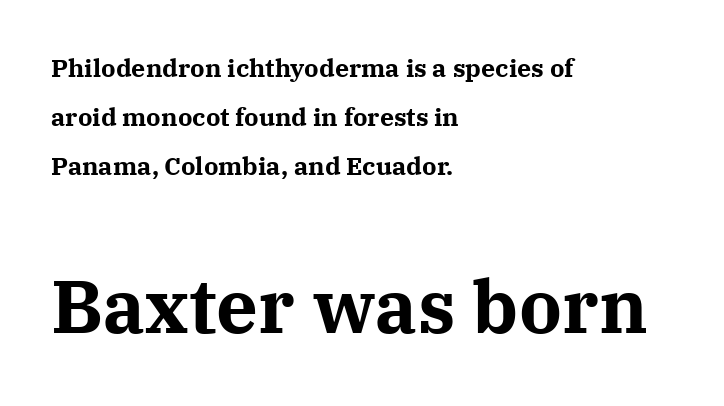
The image shows 74 px bold serif type, upright; set left-aligned, loose line spacing (1.96x), normal letter spacing, not underlined; the second (bottom) block is 2.96x larger; medium stroke contrast and a medium x-height.
